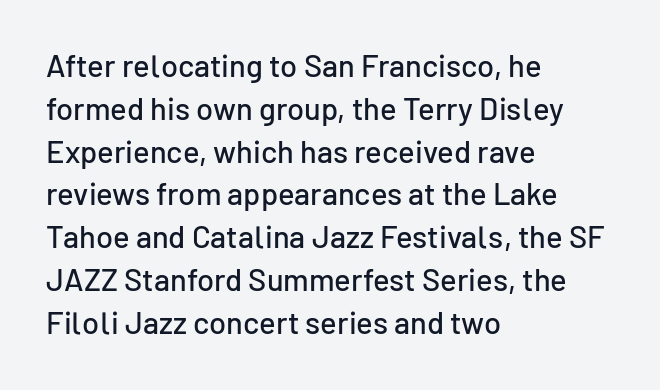
The image shows 31 px sans-serif type, upright; set left-aligned, normal line spacing (1.38x), normal letter spacing, not underlined; low stroke contrast and a medium x-height.
